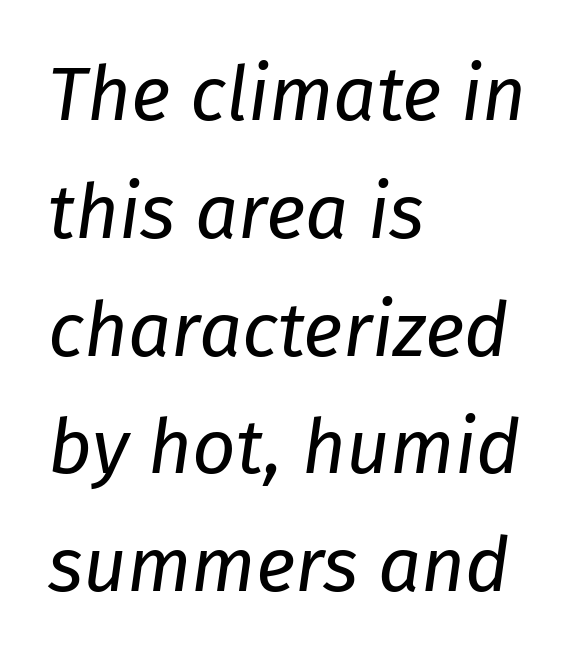
Short note: letters normally spaced. Emphasis-style slanted type is in use. Note the varied advance widths — an 'i' is clearly narrower than an 'm'. The characters are drawn with everyday or finer stroke widths.
